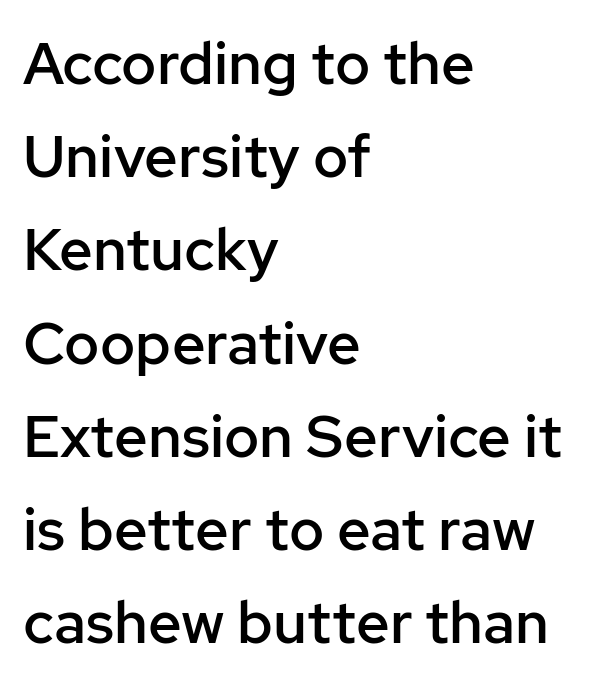
{"serif": "no", "italic": "no", "bold": "semi", "weight": "semibold", "width": "normal", "stroke_contrast": "low", "x_height": "medium", "monospaced": "no", "underline": "no", "align": "left", "line_spacing": "normal", "line_spacing_ratio": 1.58, "letter_spacing": "normal", "letter_spacing_em": 0.0, "glyph_px": 59}
